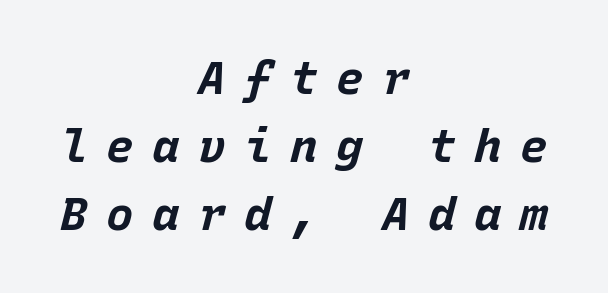
Q: Is the text bold? A: Yes.
Q: Is the text italic (slanted)? A: Yes, it leans right by about 15 degrees.
Q: Is the text underlined? A: No.
Q: How is the paragraph aligned? A: Centered.
Q: Is the spacing between letters normal or unusually wide? A: Unusually wide.
Q: Is the spacing between lines tight, normal or loose? A: Normal.
Q: Width (condensed, normal, or wide)? A: Normal.
Q: Stroke contrast? A: Low.
Q: x-height? A: Large.
Q: Monospaced? A: Yes.
